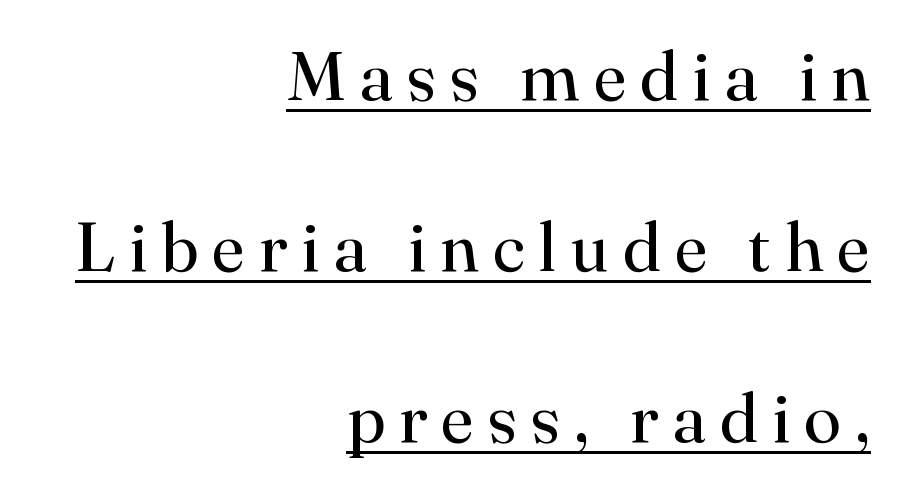
Is the block centered? No — it sits flush against the right margin. These lines stand farther apart than default settings would place them. This rendering employs a face with finishing strokes, i.e., a serif. Is the type heavy? It reads as light-to-regular instead. It's the straight-up-and-down kind of type. The letters advance in unequal steps, a hallmark of proportional type.
